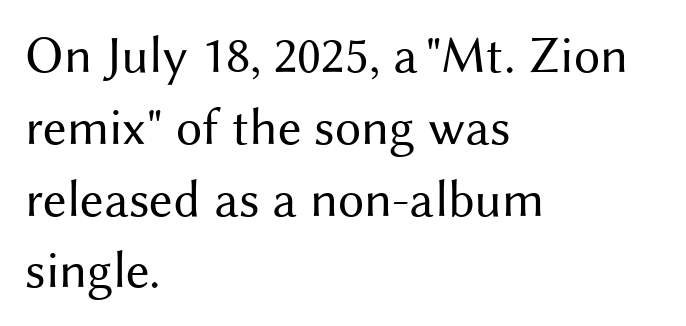
The image shows 52 px regular-weight sans-serif type, upright; set left-aligned, normal line spacing (1.38x), normal letter spacing, not underlined; medium stroke contrast and a medium x-height.
